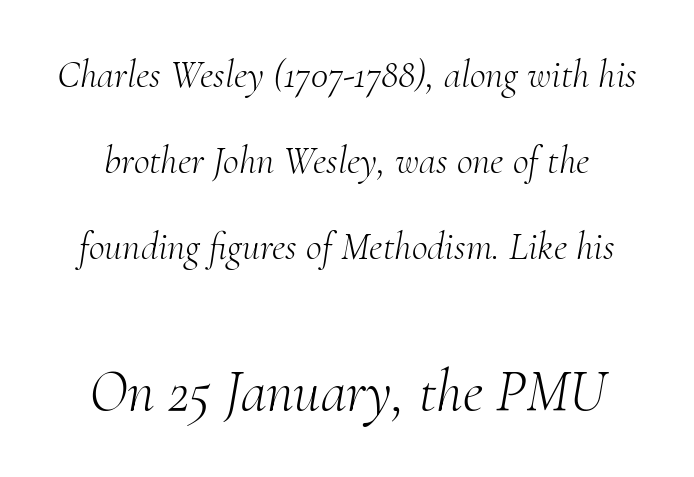
Between one letter and the next there's only the usual sliver of space. Examine the stroke ends and you'll spot serifs. Lines of text with bare space underneath. Here the designer chose a conventional face with non-uniform glyph widths.
